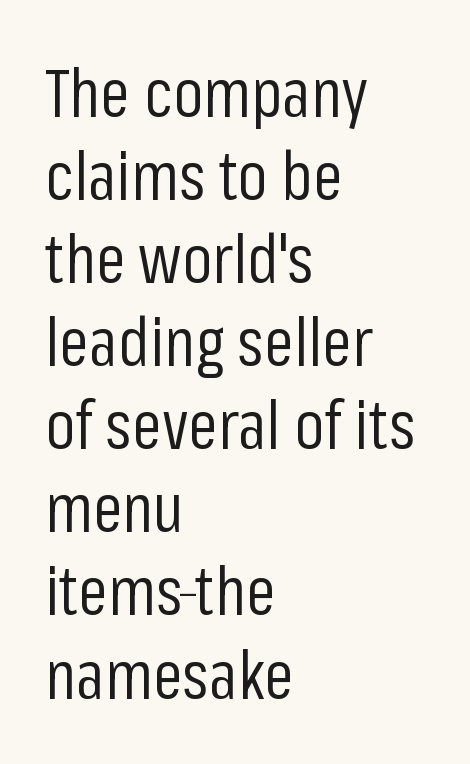
{"serif": "no", "italic": "no", "bold": "no", "weight": "regular", "width": "condensed", "stroke_contrast": "low", "x_height": "medium", "monospaced": "no", "underline": "no", "align": "left", "line_spacing_ratio": 1.24, "letter_spacing": "normal", "letter_spacing_em": 0.0, "glyph_px": 67}
